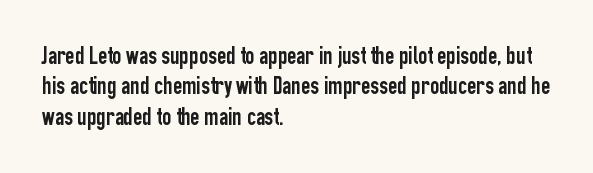
Q: Is the text italic (slanted)? A: No, it is upright.
Q: Is the text underlined? A: No.
Q: How is the paragraph aligned? A: Left-aligned.
Q: Is the spacing between letters normal or unusually wide? A: Normal.
